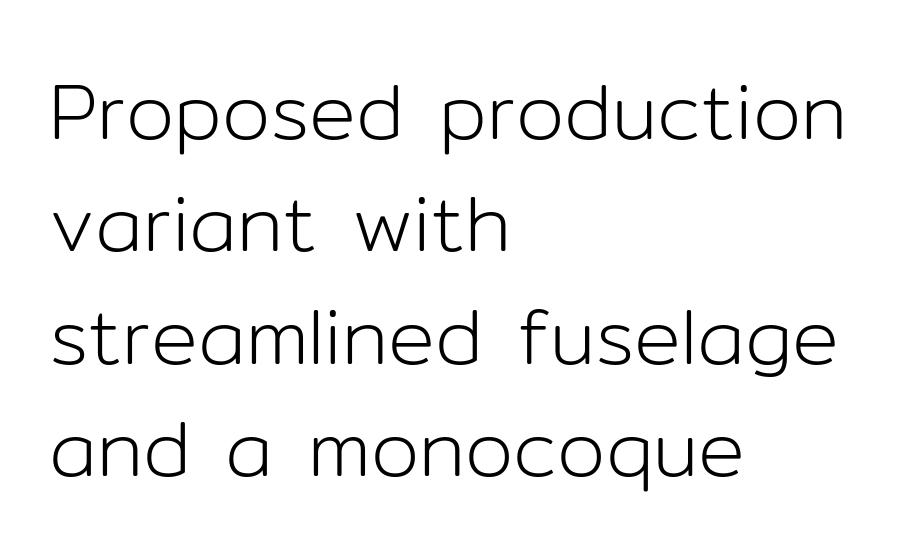
{"serif": "no", "italic": "no", "bold": "no", "weight": "light", "width": "normal", "stroke_contrast": "low", "x_height": "medium", "monospaced": "no", "underline": "no", "align": "left", "line_spacing": "normal", "line_spacing_ratio": 1.44, "letter_spacing": "normal", "letter_spacing_em": 0.0, "glyph_px": 78}
